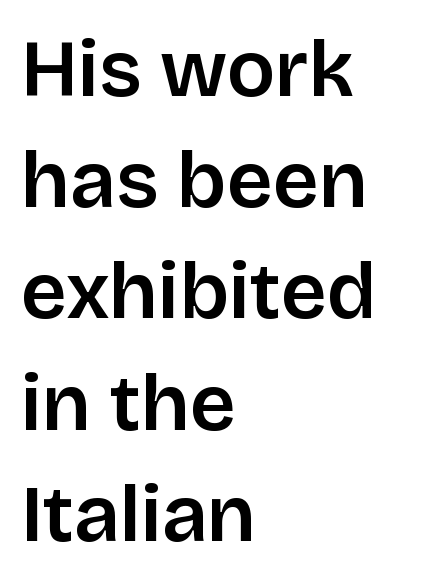
{"serif": "no", "italic": "no", "width": "normal", "stroke_contrast": "low", "x_height": "large", "monospaced": "no", "underline": "no", "align": "left", "line_spacing": "normal", "line_spacing_ratio": 1.39, "letter_spacing": "normal", "letter_spacing_em": 0.0, "glyph_px": 80}
